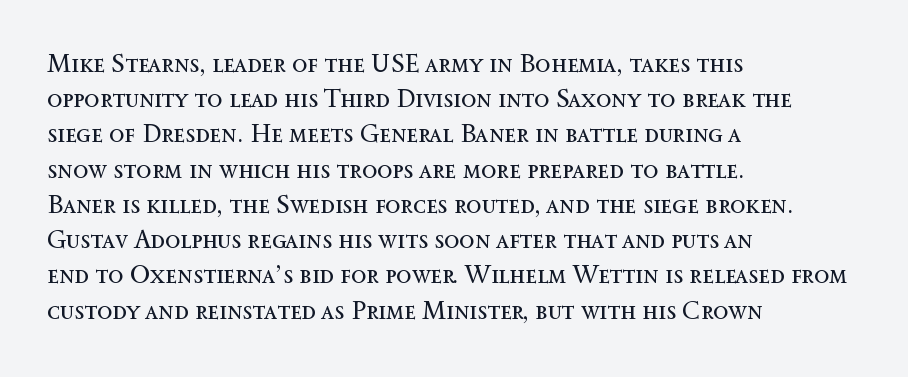
The image shows 25 px text type, upright; set left-aligned, normal line spacing (1.41x), normal letter spacing, not underlined.
